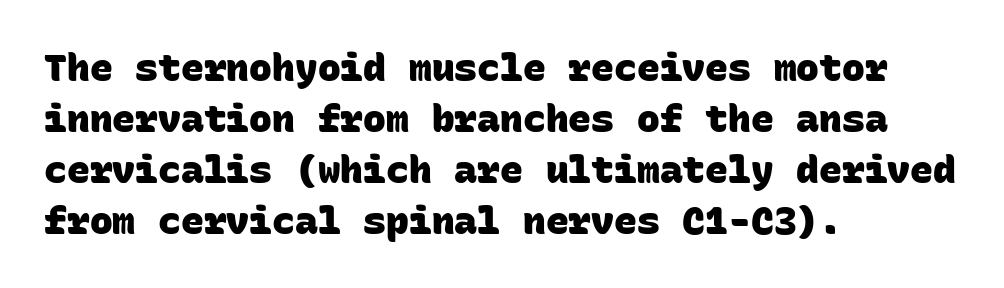
Whoever set this chose a conventional vertical rhythm. Heft: maximum for text — a bold. Fixed-width glyphs throughout — classic coding-font behaviour. A clean baseline with only descenders dipping below it.
